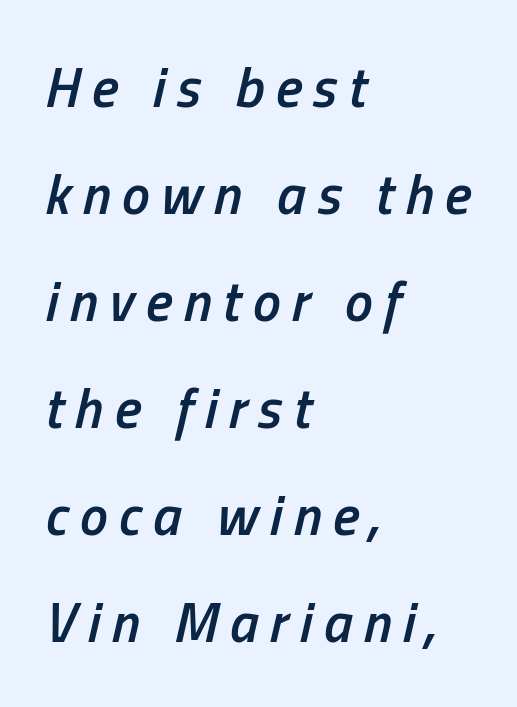
The compositor pushed each line to the left boundary. The tracking reads as deliberately expanded to a designer's eye. Airy leading. Tall strokes in this sample are angled rather than plumb. The passage shown is typed in a proportional face where columns would drift. A somewhat darkened texture: the type is semibold rather than bold.
